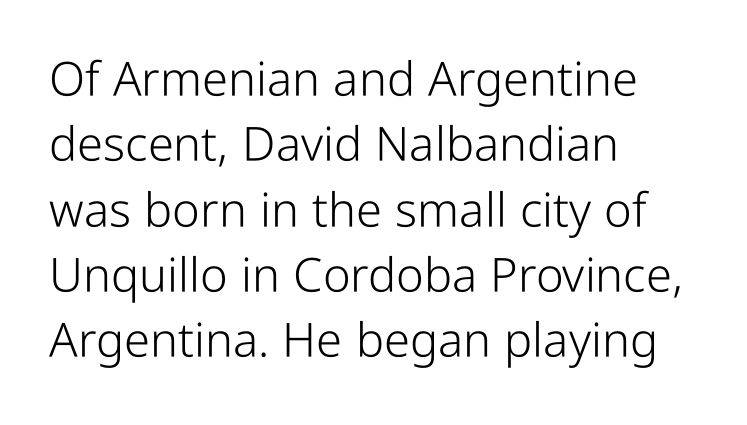
The lines are quadded left. The baseline area is clear. You can tell it's not italic because the verticals are truly vertical. Letter spacing: default. Font category for this specimen: sans-serif. The passage shown is typed in a proportional face where columns would drift.
